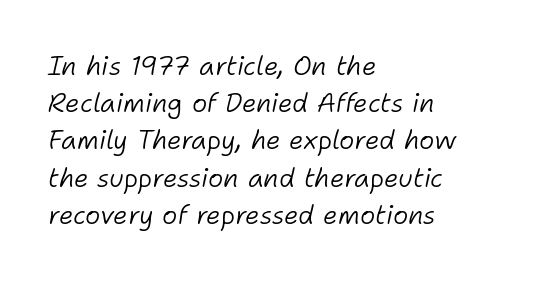
{"italic": "yes", "lean": "right", "slant_degrees": 11, "bold": "no", "underline": "no", "align": "left", "line_spacing": "normal", "line_spacing_ratio": 1.43, "letter_spacing": "normal", "letter_spacing_em": 0.0, "glyph_px": 26}
